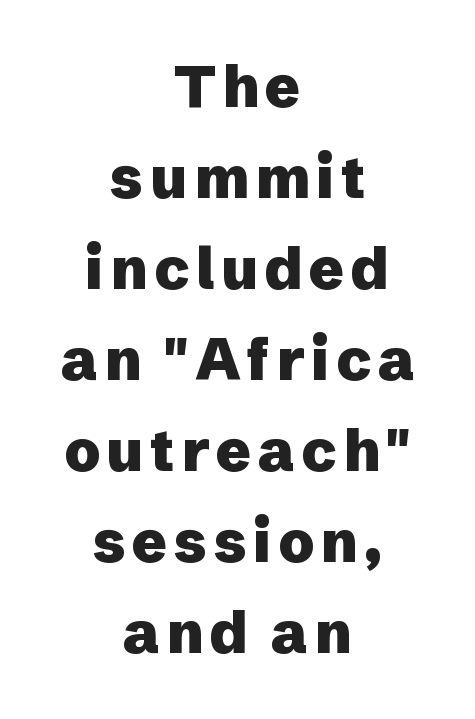
{"serif": "no", "italic": "no", "bold": "yes", "weight": "heavy", "width": "normal", "stroke_contrast": "low", "x_height": "medium", "monospaced": "no", "underline": "no", "align": "center", "line_spacing": "normal", "line_spacing_ratio": 1.57, "glyph_px": 58}
